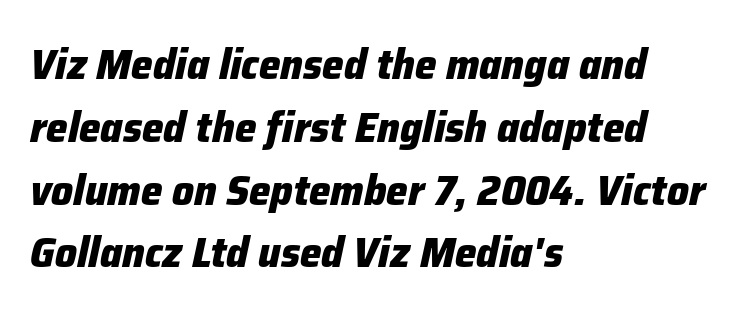
Honestly, the letter spacing is just normal — you wouldn't notice it. Left-aligned paragraph, ragged on the right. The rendering uses natural spacing where letterforms have individual widths. Plain, unruled lines of type.
